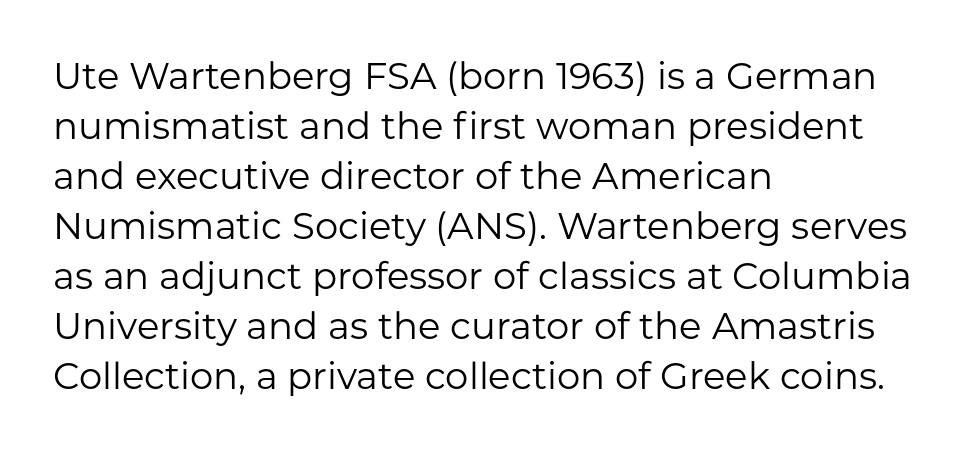
{"serif": "no", "italic": "no", "bold": "no", "weight": "regular", "width": "normal", "stroke_contrast": "low", "x_height": "medium", "monospaced": "no", "underline": "no", "align": "left", "line_spacing": "normal", "line_spacing_ratio": 1.35, "letter_spacing": "normal", "letter_spacing_em": 0.0, "glyph_px": 37}
